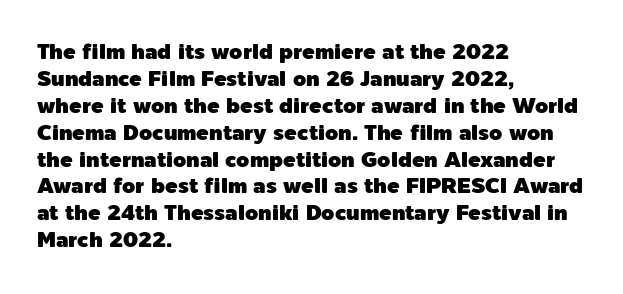
Q: Is the text italic (slanted)? A: No, it is upright.
Q: Is the text underlined? A: No.
Q: How is the paragraph aligned? A: Left-aligned.
Q: Is the spacing between letters normal or unusually wide? A: Normal.
Q: Is the spacing between lines tight, normal or loose? A: Normal.
